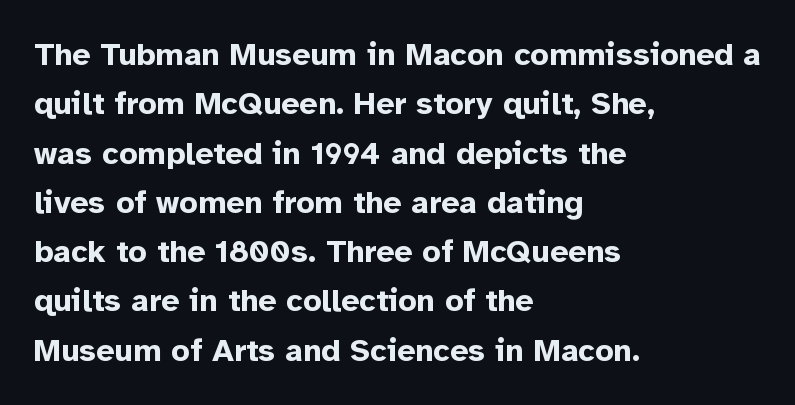
{"serif": "no", "italic": "no", "bold": "yes", "weight": "bold", "width": "normal", "stroke_contrast": "low", "x_height": "medium", "monospaced": "no", "underline": "no", "align": "left", "line_spacing": "normal", "line_spacing_ratio": 1.54, "letter_spacing": "normal", "letter_spacing_em": 0.0, "glyph_px": 32}
